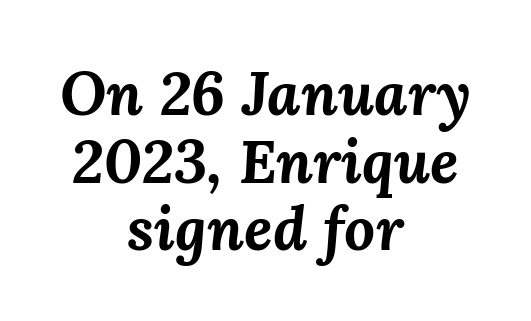
Pretty heavy lettering here — definitely bold. The letterforms sit shoulder to shoulder at normal distance. Interline gaps are noticeably narrow in this sample. The glyphs look as if they've been sheared to an angle.
